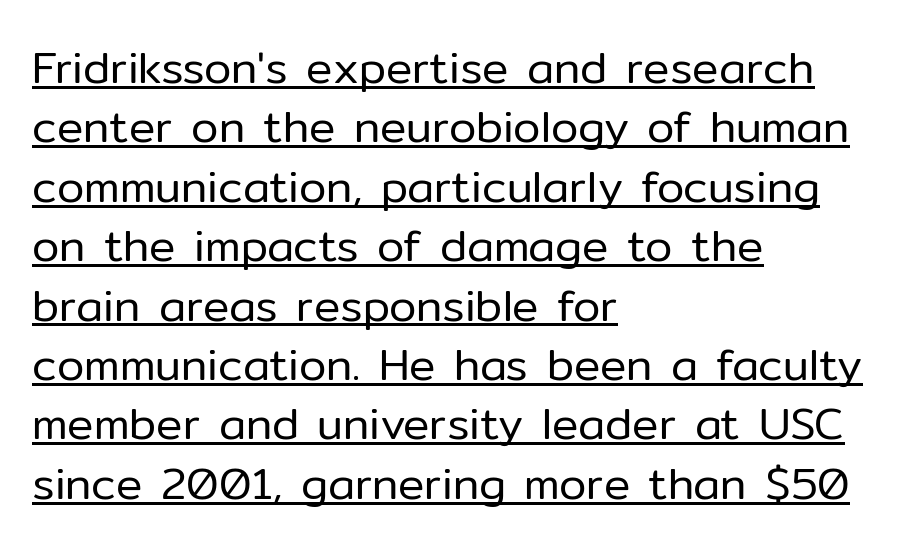
Q: Is the text bold? A: No.
Q: Is the text italic (slanted)? A: No, it is upright.
Q: Is the typeface a serif or a sans-serif typeface? A: Sans-serif.
Q: Is the text underlined? A: Yes.
Q: How is the paragraph aligned? A: Left-aligned.
Q: Is the spacing between letters normal or unusually wide? A: Normal.
Q: Is the spacing between lines tight, normal or loose? A: Normal.
Q: Width (condensed, normal, or wide)? A: Normal.
Q: Stroke contrast? A: Low.
Q: x-height? A: Medium.
Q: Monospaced? A: No.
